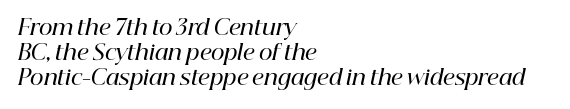
The image shows 21 px text type, italic (leaning right); set left-aligned, line spacing 1.2x, normal letter spacing, not underlined.
